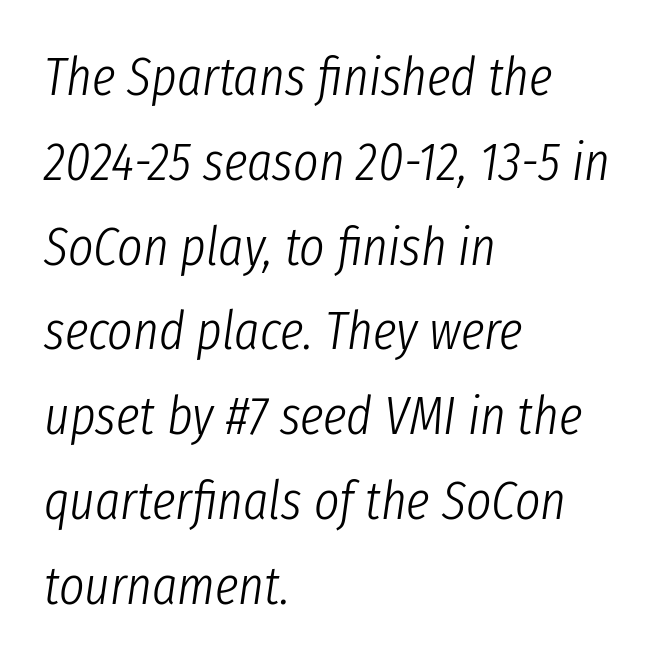
{"italic": "yes", "lean": "right", "slant_degrees": 8, "bold": "no", "weight": "light", "width": "condensed", "stroke_contrast": "low", "x_height": "medium", "monospaced": "no", "underline": "no", "align": "left", "line_spacing": "normal", "line_spacing_ratio": 1.57, "letter_spacing": "normal", "letter_spacing_em": 0.0, "glyph_px": 54}
